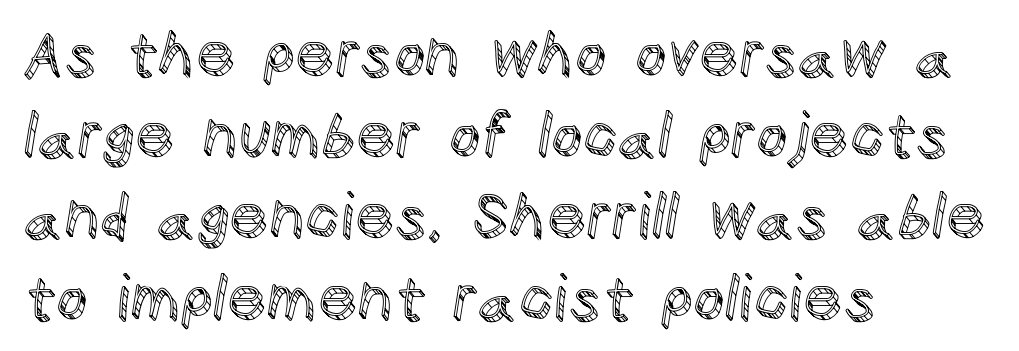
Q: Is the text italic (slanted)? A: Yes.
Q: Is the text underlined? A: No.
Q: How is the paragraph aligned? A: Left-aligned.
Q: Is the spacing between letters normal or unusually wide? A: Normal.
Q: Is the spacing between lines tight, normal or loose? A: Normal.
Q: Width (condensed, normal, or wide)? A: Normal.
Q: x-height? A: Large.
Q: Monospaced? A: No.
